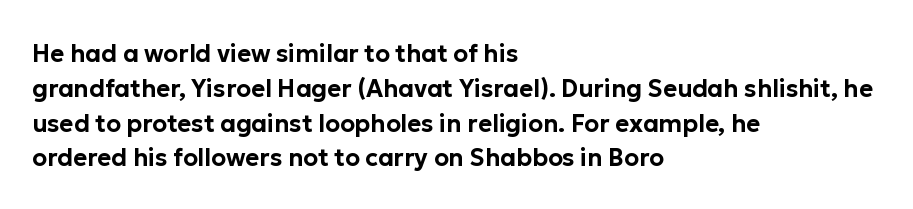
Q: Is the text italic (slanted)? A: No, it is upright.
Q: Is the text underlined? A: No.
Q: How is the paragraph aligned? A: Left-aligned.
Q: Is the spacing between letters normal or unusually wide? A: Normal.
Q: Is the spacing between lines tight, normal or loose? A: Normal.
